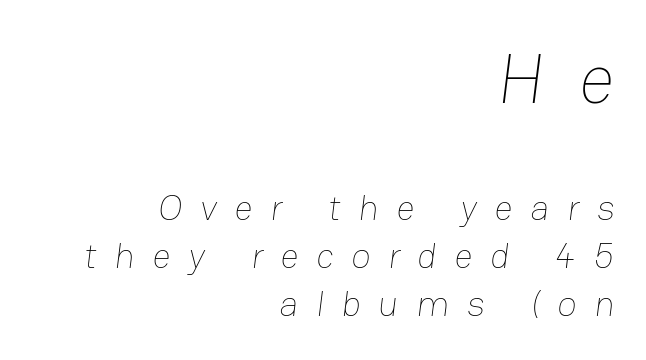
{"bold": "no", "weight": "thin", "width": "normal", "stroke_contrast": "low", "x_height": "medium", "monospaced": "no", "underline": "no", "align": "right", "line_spacing": "normal", "line_spacing_ratio": 1.34, "letter_spacing": "wide", "letter_spacing_em": 0.49, "larger_block": "first", "size_ratio": 1.97, "glyph_px": 71}
